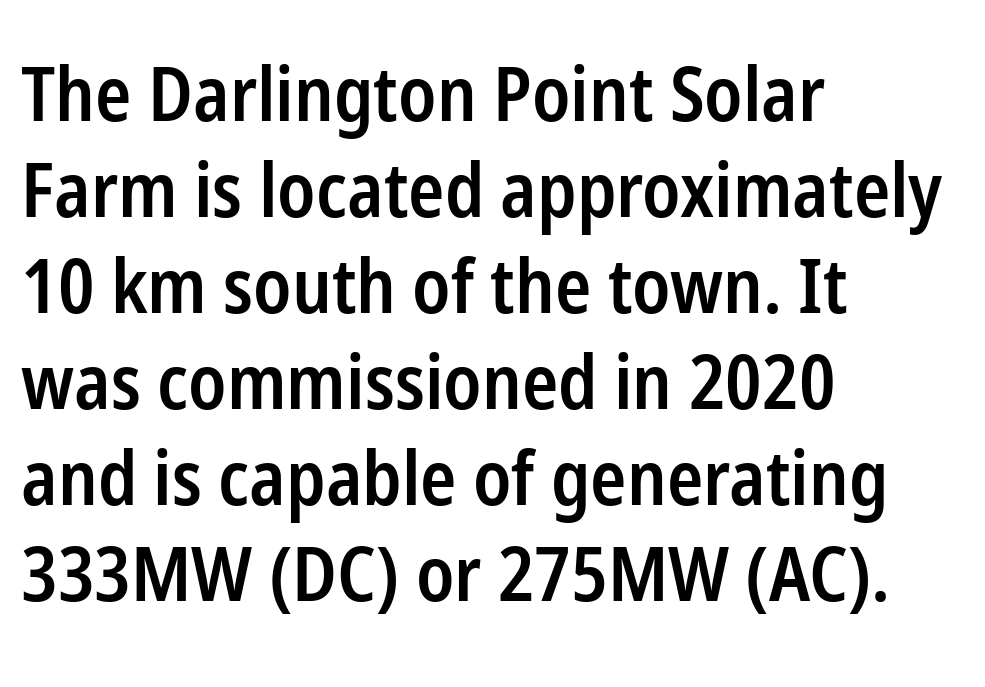
{"serif": "no", "italic": "no", "bold": "semi", "weight": "semibold", "width": "condensed", "stroke_contrast": "low", "x_height": "medium", "monospaced": "no", "underline": "no", "align": "left", "line_spacing": "normal", "line_spacing_ratio": 1.28, "letter_spacing": "normal", "letter_spacing_em": 0.0, "glyph_px": 75}
